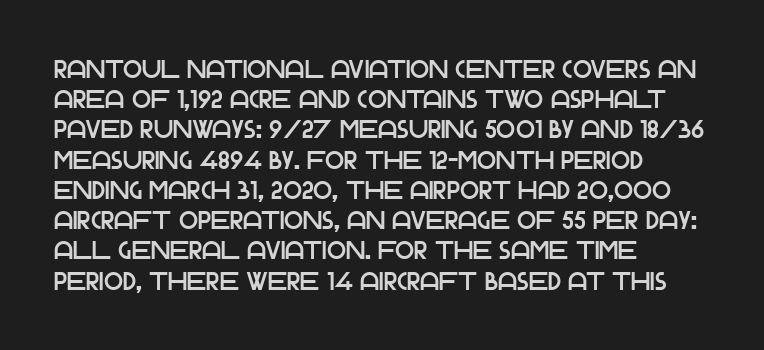
The image shows 25 px text type, upright; set left-aligned, line spacing 1.21x, normal letter spacing, not underlined.
